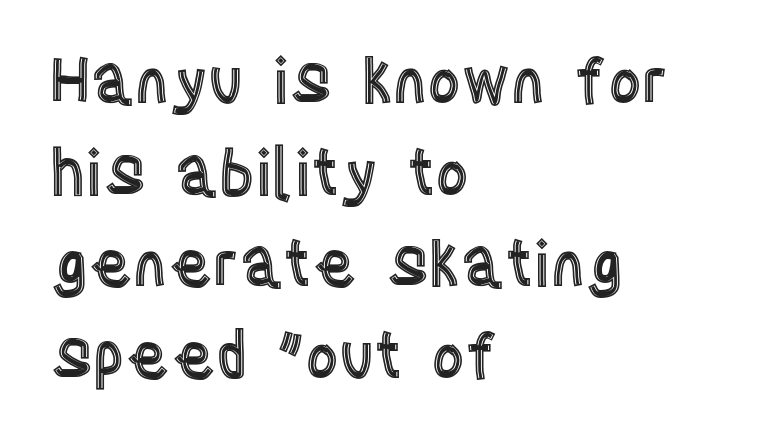
Q: Is the text italic (slanted)? A: No, it is upright.
Q: Is the text underlined? A: No.
Q: How is the paragraph aligned? A: Left-aligned.
Q: Is the spacing between letters normal or unusually wide? A: Normal.
Q: Is the spacing between lines tight, normal or loose? A: Normal.
Q: Width (condensed, normal, or wide)? A: Condensed.
Q: x-height? A: Large.
Q: Monospaced? A: No.
